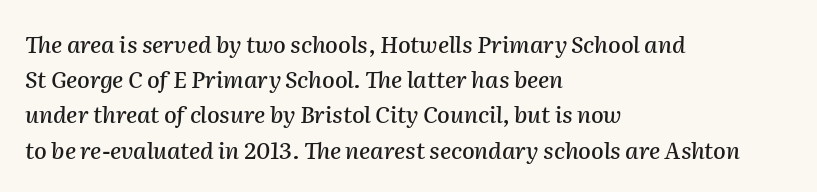
The image shows 23 px text type, italic (leaning right); set left-aligned, normal line spacing (1.53x), normal letter spacing, not underlined.
